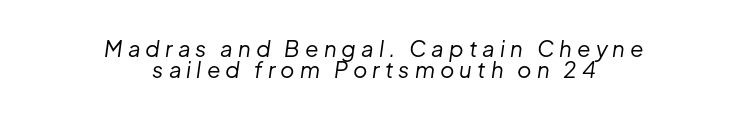
Q: Is the text bold? A: No.
Q: Is the text italic (slanted)? A: Yes, it leans right by about 8 degrees.
Q: Is the text underlined? A: No.
Q: How is the paragraph aligned? A: Centered.
Q: Is the spacing between letters normal or unusually wide? A: Unusually wide.
Q: Is the spacing between lines tight, normal or loose? A: Tight.
